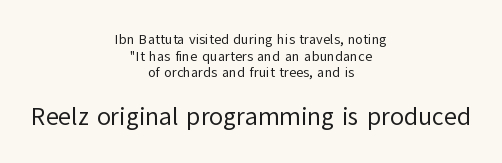
{"italic": "no", "bold": "no", "underline": "no", "align": "center", "line_spacing_ratio": 1.19, "letter_spacing": "normal", "letter_spacing_em": 0.0, "larger_block": "second", "size_ratio": 1.79, "glyph_px": 25}
